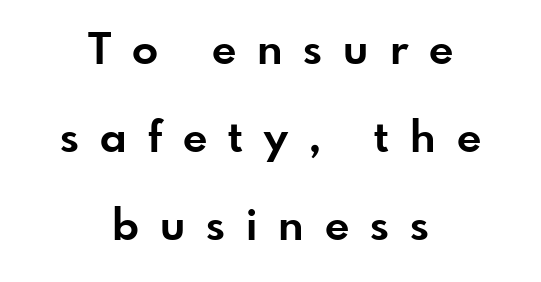
Q: Is the text bold? A: Yes.
Q: Is the text italic (slanted)? A: No, it is upright.
Q: Is the typeface a serif or a sans-serif typeface? A: Sans-serif.
Q: Is the text underlined? A: No.
Q: How is the paragraph aligned? A: Centered.
Q: Is the spacing between letters normal or unusually wide? A: Unusually wide.
Q: Is the spacing between lines tight, normal or loose? A: Loose.
Q: Width (condensed, normal, or wide)? A: Normal.
Q: Stroke contrast? A: Low.
Q: x-height? A: Small.
Q: Monospaced? A: No.
